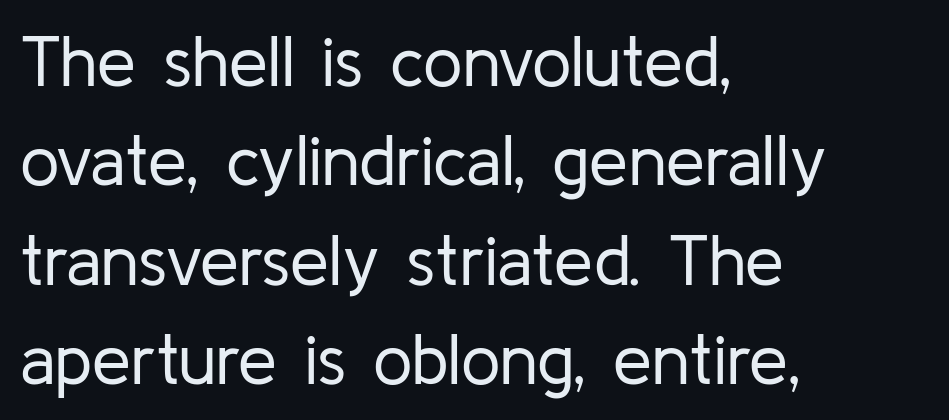
The image shows 70 px regular-weight sans-serif type, upright; set left-aligned, normal line spacing (1.42x), normal letter spacing, not underlined; low stroke contrast and a medium x-height.
